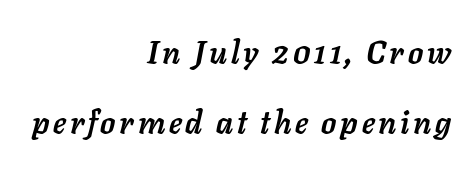
Notice how the stems are inclined rather than vertical — that's the hallmark of italics. Underlining? Definitely not there. Interline gaps are noticeably wide in this sample. These lines stack with their right ends in a neat column. The rendering uses natural spacing where letterforms have individual widths.
